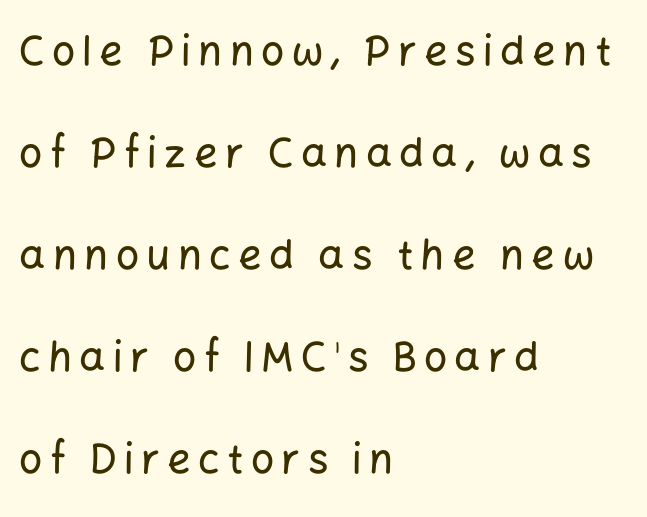
{"serif": "no", "italic": "no", "width": "normal", "stroke_contrast": "low", "x_height": "medium", "monospaced": "no", "underline": "no", "align": "left", "line_spacing": "loose", "line_spacing_ratio": 2.49, "glyph_px": 41}
